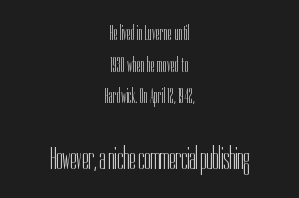
{"serif": "no", "italic": "no", "bold": "no", "weight": "light", "width": "condensed", "stroke_contrast": "low", "x_height": "medium", "monospaced": "no", "underline": "no", "align": "center", "line_spacing": "normal", "line_spacing_ratio": 1.51, "letter_spacing": "normal", "letter_spacing_em": 0.0, "larger_block": "second", "size_ratio": 1.48, "glyph_px": 31}
